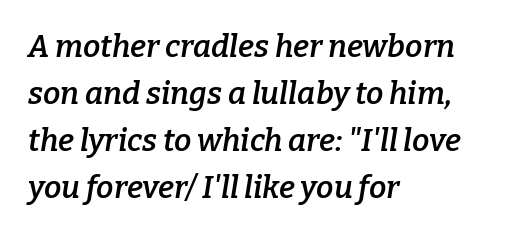
Horizontal alignment here is leftward, the default for most running prose. The rendering uses a semibold face; strokes are thickened but not to full bold. Rows of type keep a routine distance in the vertical direction. Is this a fixed-width face? No — the glyphs have proportional, varying widths. Honestly, there is no underline to notice here at all. Students, note that the glyphs here touch the page at normal intervals.
